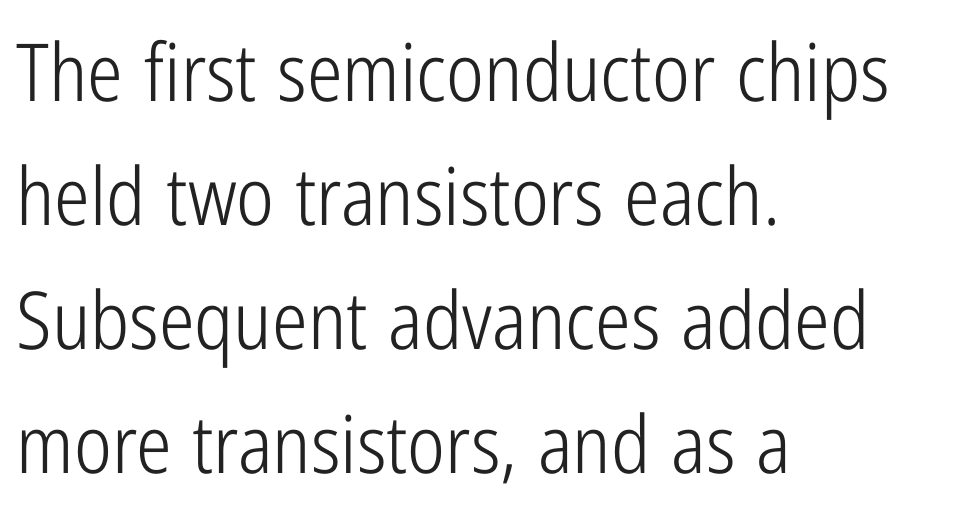
The rendering uses a moderate line-height, typical for paragraphs. Caption: multi-line text, flush left, ragged right. Words appear dense and cohesive because spacing is normal. Has an underline been added? It has not. On a weight scale, this lands at 450 or below. Note: no serifs on the glyphs.
